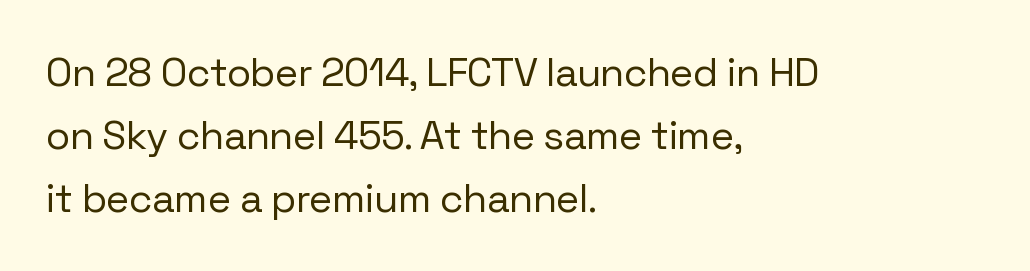
Q: Is the text bold? A: No.
Q: Is the text italic (slanted)? A: No, it is upright.
Q: Is the typeface a serif or a sans-serif typeface? A: Sans-serif.
Q: Is the text underlined? A: No.
Q: How is the paragraph aligned? A: Left-aligned.
Q: Is the spacing between letters normal or unusually wide? A: Normal.
Q: Is the spacing between lines tight, normal or loose? A: Normal.
Q: Width (condensed, normal, or wide)? A: Normal.
Q: Stroke contrast? A: Low.
Q: x-height? A: Medium.
Q: Monospaced? A: No.
